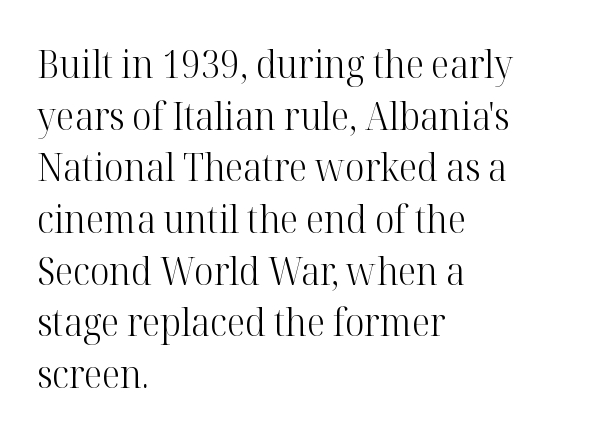
The image shows 38 px light serif type, upright; set left-aligned, normal line spacing (1.36x), normal letter spacing, not underlined; high stroke contrast and a medium x-height.
